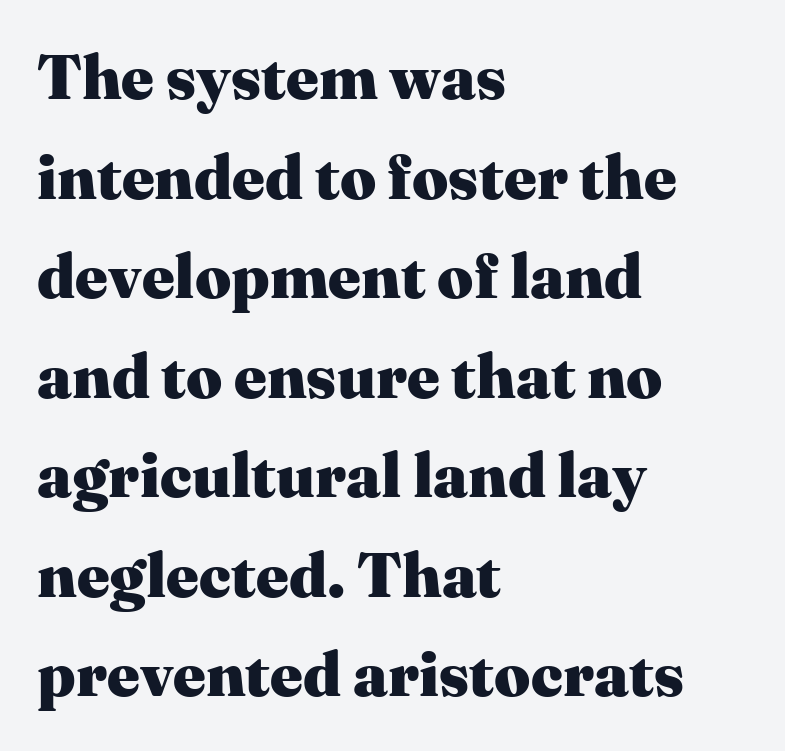
The image shows 63 px heavy serif type, upright; set left-aligned, normal line spacing (1.58x), normal letter spacing, not underlined; medium stroke contrast and a medium x-height.
